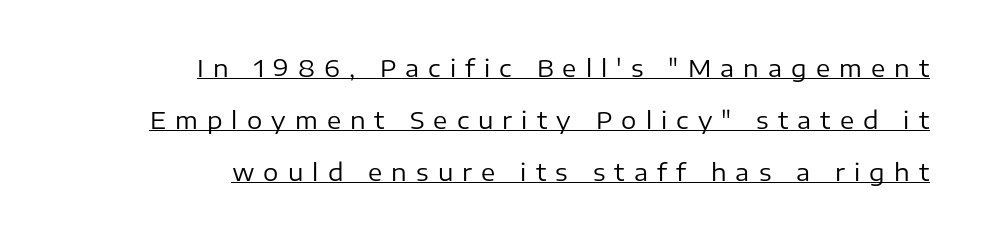
Q: Is the text bold? A: No.
Q: Is the text italic (slanted)? A: No, it is upright.
Q: Is the text underlined? A: Yes.
Q: How is the paragraph aligned? A: Right-aligned.
Q: Is the spacing between letters normal or unusually wide? A: Unusually wide.
Q: Is the spacing between lines tight, normal or loose? A: Loose.
